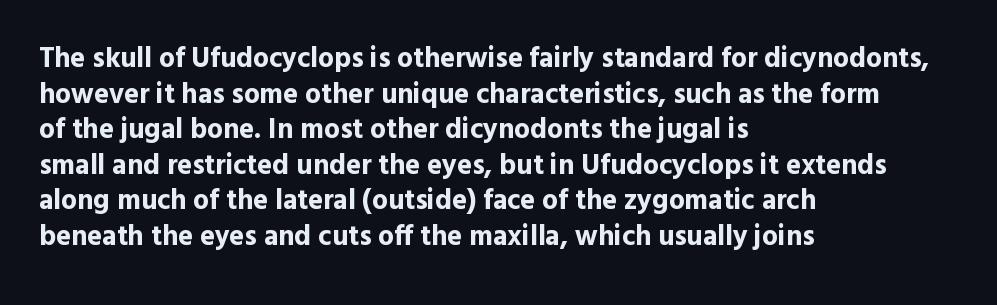
The image shows 28 px bold sans-serif type, upright; set left-aligned, normal line spacing (1.27x), normal letter spacing, not underlined; a medium x-height.
